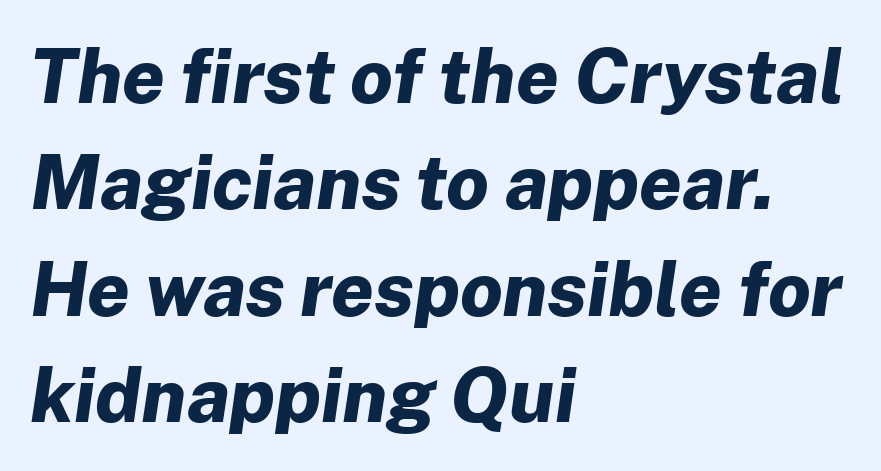
{"italic": "yes", "lean": "right", "slant_degrees": 8, "bold": "yes", "weight": "bold", "width": "normal", "stroke_contrast": "low", "x_height": "medium", "monospaced": "no", "underline": "no", "align": "left", "line_spacing": "normal", "line_spacing_ratio": 1.4, "letter_spacing": "normal", "letter_spacing_em": 0.0, "glyph_px": 76}
